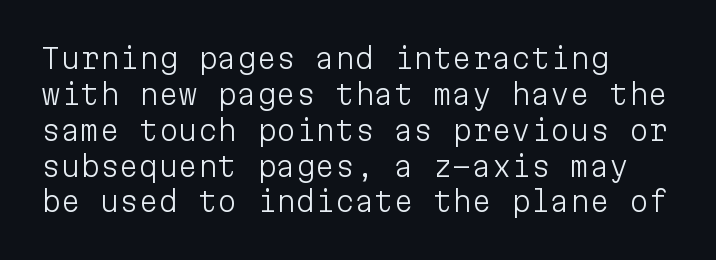
The image shows 28 px light sans-serif type, upright, monospaced; set left-aligned, normal line spacing (1.28x), normal letter spacing, not underlined; low stroke contrast and a medium x-height.
